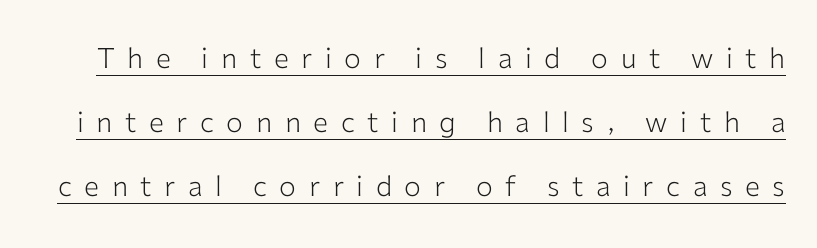
These lines are composed in type without serifs. Is there any slant? The stems are plumb. Airy leading. The gaps between neighbouring characters are conspicuously large. Underlining? Definitely there. Think of a printed novel: that variable character pitch is what you see here.
